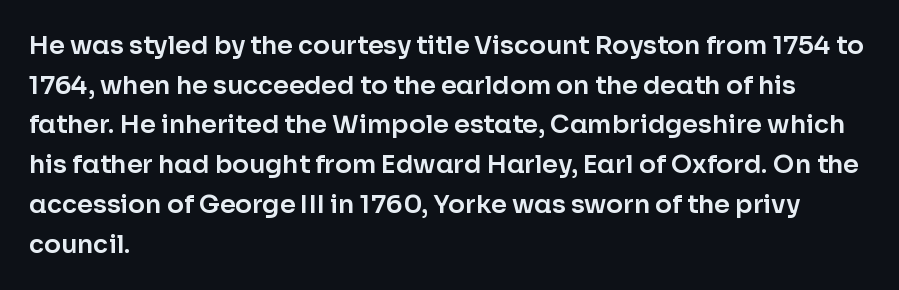
Words appear dense and cohesive because spacing is normal. Italic? Not at all — the glyphs are vertical. Horizontally, the lines are justified to the leading edge only. Leading matches the norm, producing a regular column. Each row of text sits above clean, open space.
